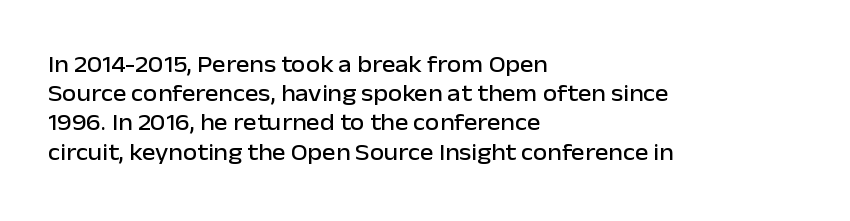
{"italic": "no", "underline": "no", "align": "left", "line_spacing": "normal", "line_spacing_ratio": 1.27, "letter_spacing": "normal", "letter_spacing_em": 0.0, "glyph_px": 23}
